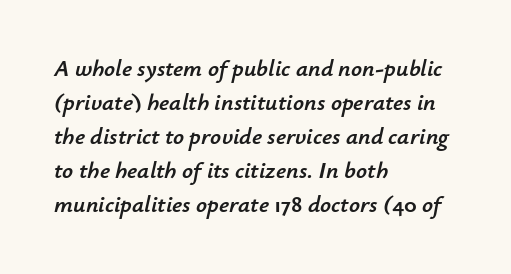
The image shows 24 px text type, italic (leaning right); set left-aligned, normal line spacing (1.42x), normal letter spacing, not underlined.
